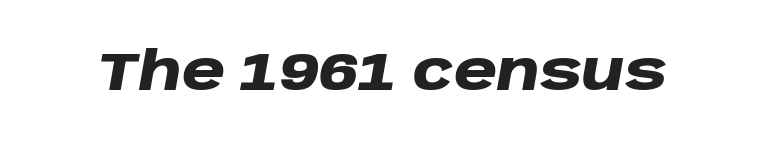
The image shows 53 px heavy, wide type, italic (leaning right); set normal letter spacing, not underlined; low stroke contrast and a large x-height.
